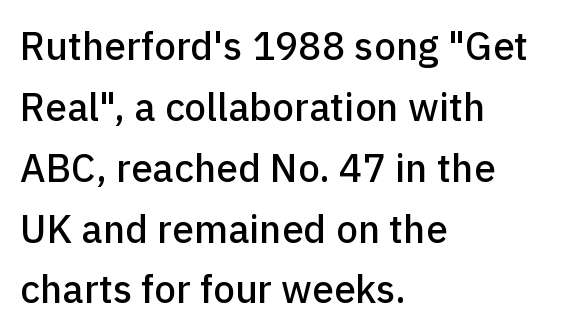
Are there feet on the stems? There aren't — it's a sans. The face used here is proportionally spaced, like ordinary book or web type. The tracking reads as untouched default to a designer's eye. A typesetter would mark this as roman, not italic.
